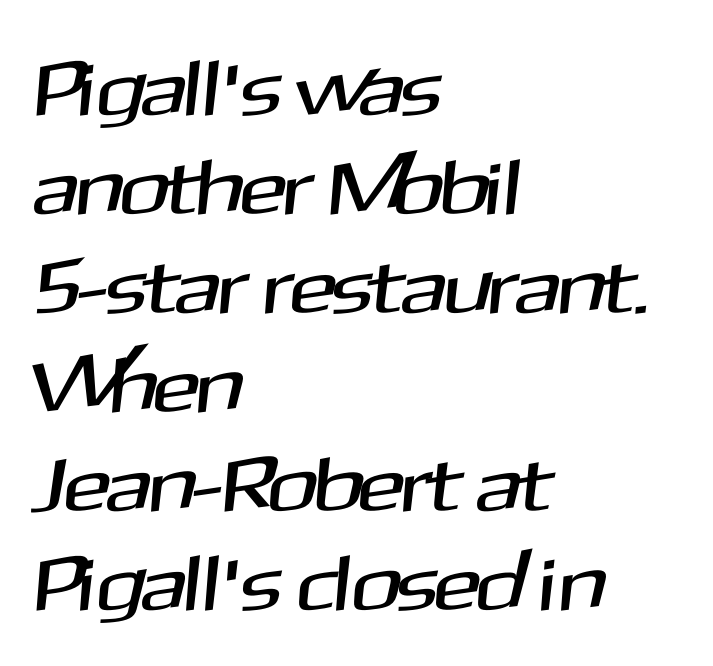
The image shows 78 px sans-serif type; set left-aligned, normal line spacing (1.27x), normal letter spacing, not underlined; medium stroke contrast and a medium x-height.
